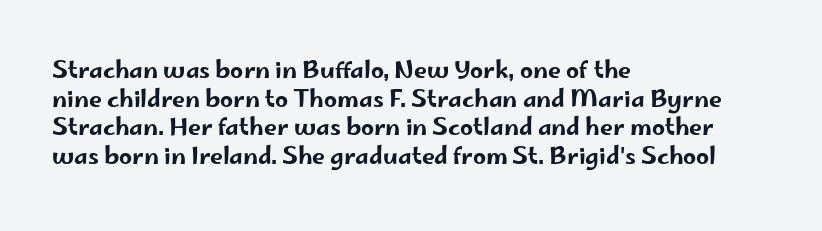
Q: Is the text italic (slanted)? A: No, it is upright.
Q: Is the text underlined? A: No.
Q: How is the paragraph aligned? A: Left-aligned.
Q: Is the spacing between letters normal or unusually wide? A: Normal.
